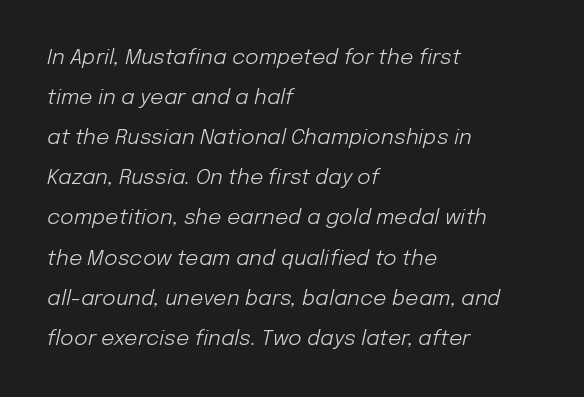
{"italic": "yes", "lean": "right", "slant_degrees": 12, "bold": "no", "underline": "no", "align": "left", "line_spacing": "loose", "line_spacing_ratio": 1.91, "letter_spacing": "normal", "letter_spacing_em": 0.0, "glyph_px": 21}
